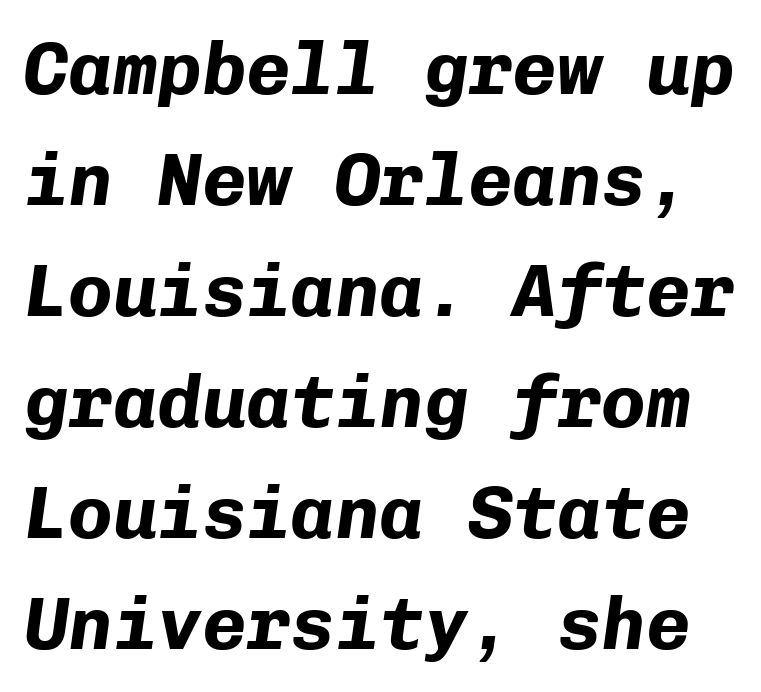
These lines are rendered in a fixed-pitch font. Look at the stroke-to-counter ratio: heavy, a bold. Successive baselines arrive at the customary interval. Italic? Definitely — the glyphs are oblique.
